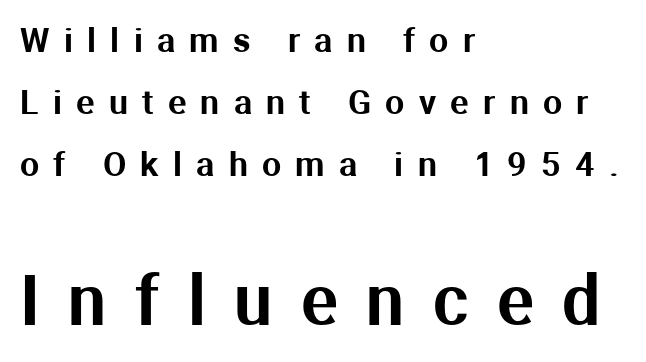
The image shows 68 px sans-serif type, upright; set left-aligned, line spacing 1.82x, unusually wide letter spacing (+0.42 em), not underlined; the second (bottom) block is 2.0x larger; medium stroke contrast and a medium x-height.
